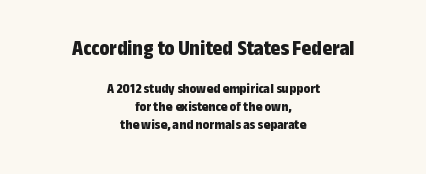
Q: Is the text bold? A: Yes.
Q: Is the text italic (slanted)? A: No, it is upright.
Q: Is the text underlined? A: No.
Q: How is the paragraph aligned? A: Centered.
Q: Is the spacing between letters normal or unusually wide? A: Normal.
Q: Is the spacing between lines tight, normal or loose? A: Normal.
Q: Which block of text is set in a larger size, the first (top) or the second (bottom)? A: The first (top) one.
